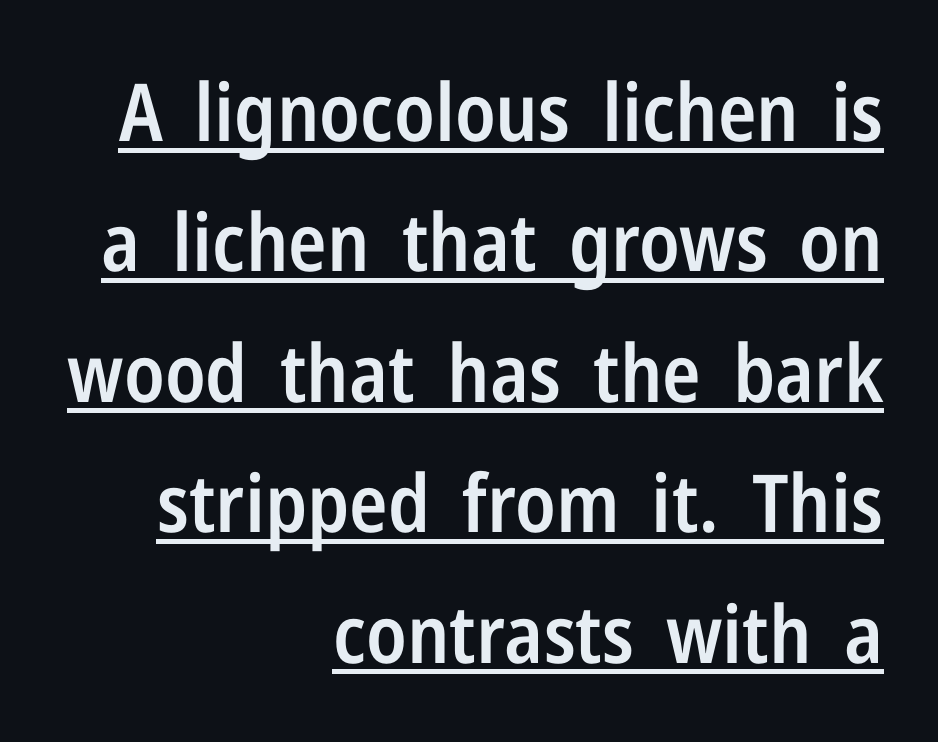
These lines keep a tight, regular rhythm from letter to letter. Posture: straight, roman, zero tilt. This is the in-between weight designers call semibold or demi. Unlike a traditional serif, this face leaves its strokes unadorned. The vertical gap from one line to the next is medium.
